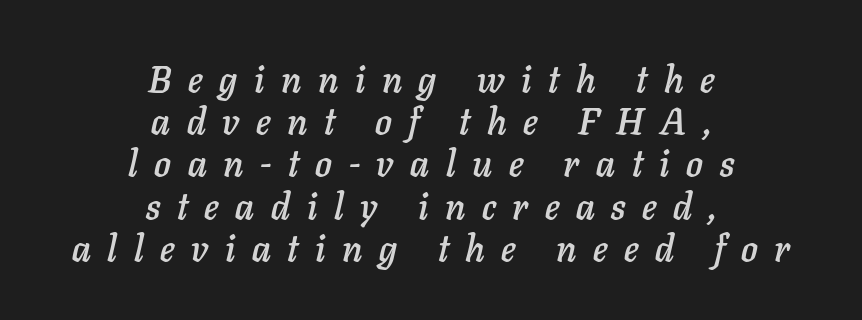
The face used here is rendered with a markedly widened letterfit. Alignment: centered. Spacing verdict: proportional, widths tailored to each character. These lines huddle together more closely than default settings would place them. The passage shown is not underscored anywhere. Looking at the ascenders, they clearly lean.
